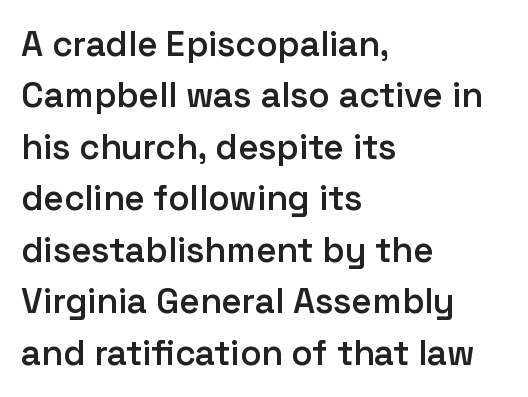
Q: Is the text bold? A: Semi-bold.
Q: Is the text italic (slanted)? A: No, it is upright.
Q: Is the typeface a serif or a sans-serif typeface? A: Sans-serif.
Q: Is the text underlined? A: No.
Q: How is the paragraph aligned? A: Left-aligned.
Q: Is the spacing between letters normal or unusually wide? A: Normal.
Q: Is the spacing between lines tight, normal or loose? A: Normal.
Q: Width (condensed, normal, or wide)? A: Normal.
Q: Stroke contrast? A: Low.
Q: x-height? A: Medium.
Q: Monospaced? A: No.
